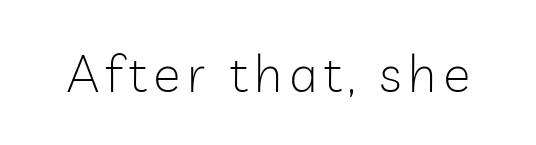
{"serif": "no", "italic": "no", "bold": "no", "weight": "light", "width": "normal", "stroke_contrast": "low", "x_height": "medium", "monospaced": "no", "underline": "no", "glyph_px": 51}
